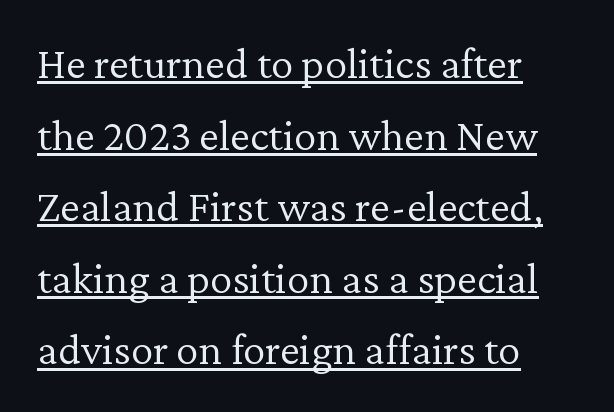
The image shows 45 px light serif type, upright; set left-aligned, normal line spacing (1.59x), normal letter spacing, underlined; low stroke contrast and a medium x-height.
